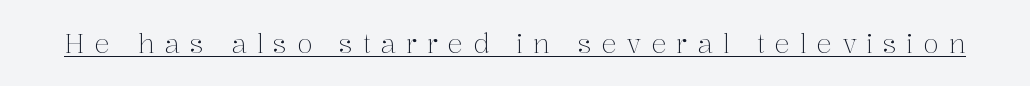
{"italic": "no", "bold": "no", "underline": "yes", "letter_spacing": "wide", "letter_spacing_em": 0.37, "glyph_px": 26}
